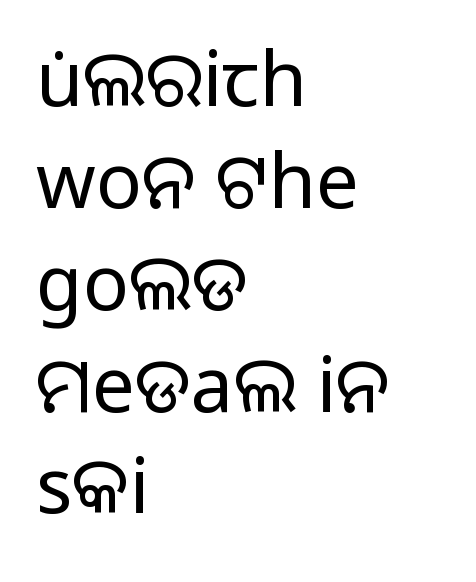
Tall strokes in this sample are plumb rather than angled. The passage shown stacks its lines at a standard gap. Summary of weight: not heavy and not bold. The line texture is even and compact thanks to regular tracking. Stroke terminals: plain, sans-serif. The baseline area is clear.
